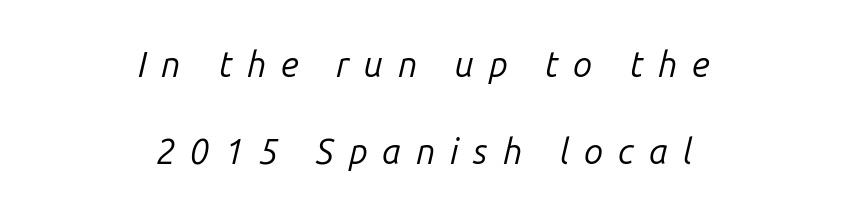
{"italic": "yes", "lean": "right", "slant_degrees": 14, "bold": "no", "weight": "regular", "width": "normal", "stroke_contrast": "low", "x_height": "medium", "monospaced": "no", "underline": "no", "align": "center", "line_spacing": "loose", "line_spacing_ratio": 2.48, "letter_spacing": "wide", "letter_spacing_em": 0.42, "glyph_px": 35}
